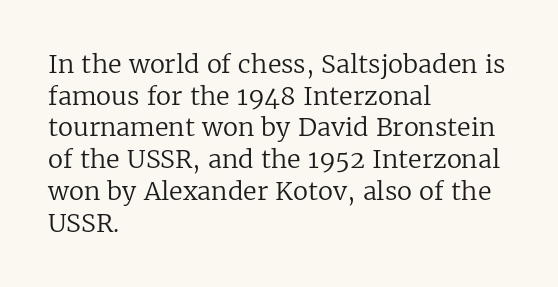
Q: Is the text bold? A: No.
Q: Is the text italic (slanted)? A: No, it is upright.
Q: Is the text underlined? A: No.
Q: How is the paragraph aligned? A: Left-aligned.
Q: Is the spacing between letters normal or unusually wide? A: Normal.
Q: Is the spacing between lines tight, normal or loose? A: Normal.
